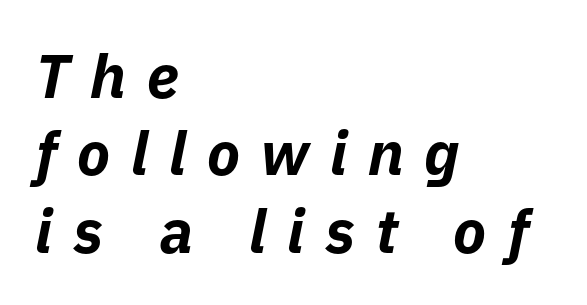
Proportional: the letters do not fall into vertical columns. Rule under the text: the space is simply empty. Strong, thick strokes mark this as bold type. Layout note: lines flush left. The line-height multiplier appears to be the usual default. You could only call the tracking loose — the letters float apart.
